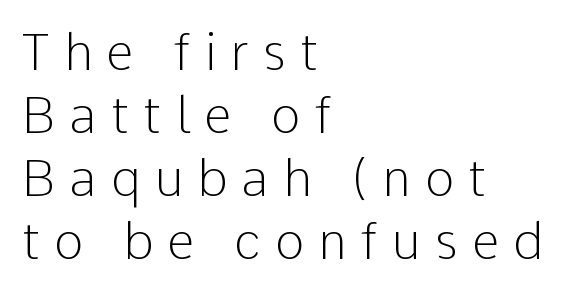
{"serif": "no", "italic": "no", "bold": "no", "weight": "light", "width": "normal", "stroke_contrast": "low", "x_height": "medium", "monospaced": "no", "underline": "no", "align": "left", "line_spacing": "normal", "line_spacing_ratio": 1.26, "letter_spacing": "wide", "letter_spacing_em": 0.28, "glyph_px": 50}
